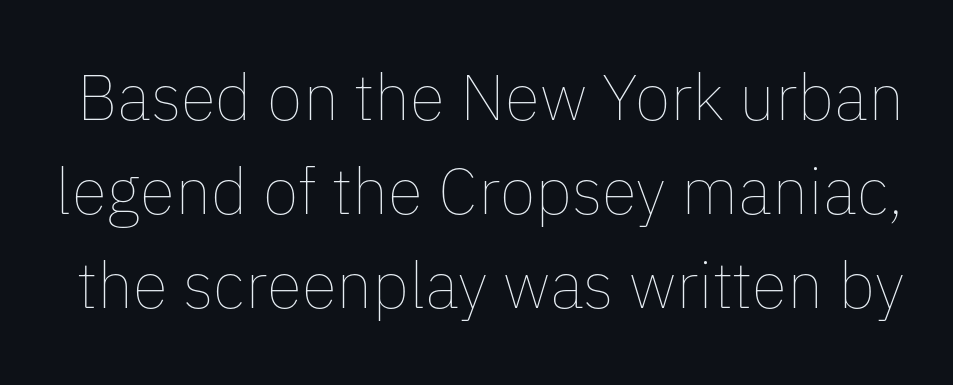
{"italic": "no", "bold": "no", "weight": "thin", "width": "normal", "stroke_contrast": "low", "x_height": "medium", "monospaced": "no", "underline": "no", "line_spacing": "normal", "line_spacing_ratio": 1.45, "letter_spacing": "normal", "letter_spacing_em": 0.0, "glyph_px": 65}
